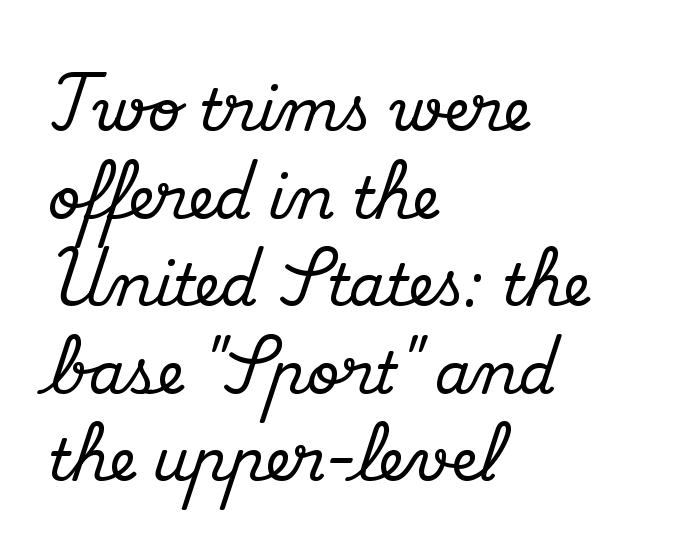
This is serif lettering, the kind often seen in printed books. One-word summary of the alignment: left. Check the space under the baseline: it is left empty. The designer left line spacing at the default. You could not count columns in this text — the font is proportionally spaced.
